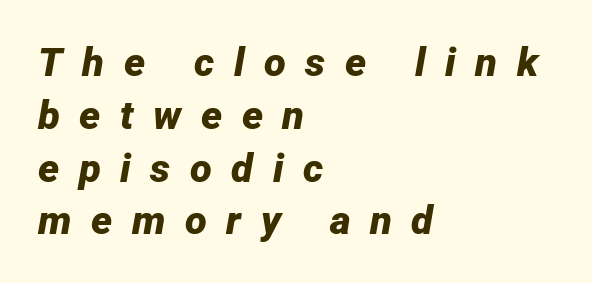
The glyphs are unaccompanied by any horizontal stroke below them. You could not count columns in this text — the font is proportionally spaced. Visually the block forms a straight wall on the left and a jagged coastline on the right. One glance says typical: line gaps are just what's usual.
